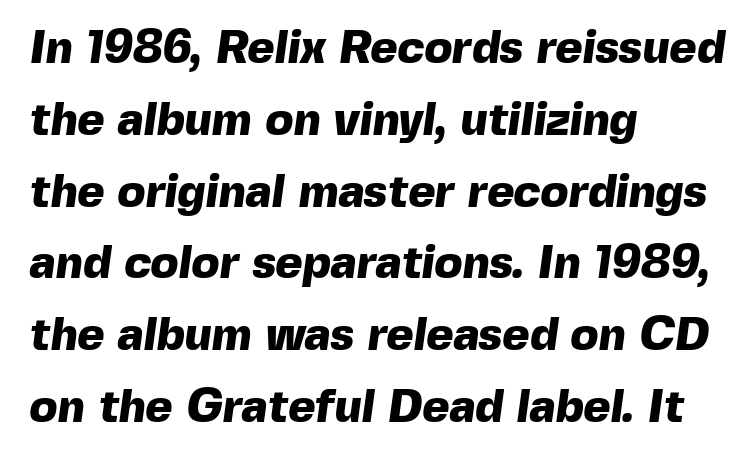
{"serif": "no", "bold": "yes", "weight": "heavy", "width": "normal", "x_height": "medium", "monospaced": "no", "underline": "no", "align": "left", "line_spacing": "normal", "line_spacing_ratio": 1.56, "letter_spacing": "normal", "letter_spacing_em": 0.0, "glyph_px": 46}
